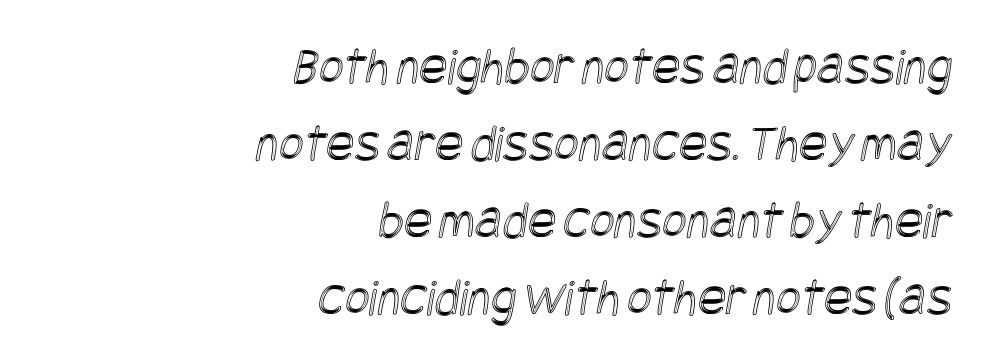
Decoration check: the copy has no underline. Students, note that the glyphs here touch the page at normal intervals. Regarding leading, the lines here are spaced in the standard way. The lines in this sample share a right terminus and differ only in where they begin.
